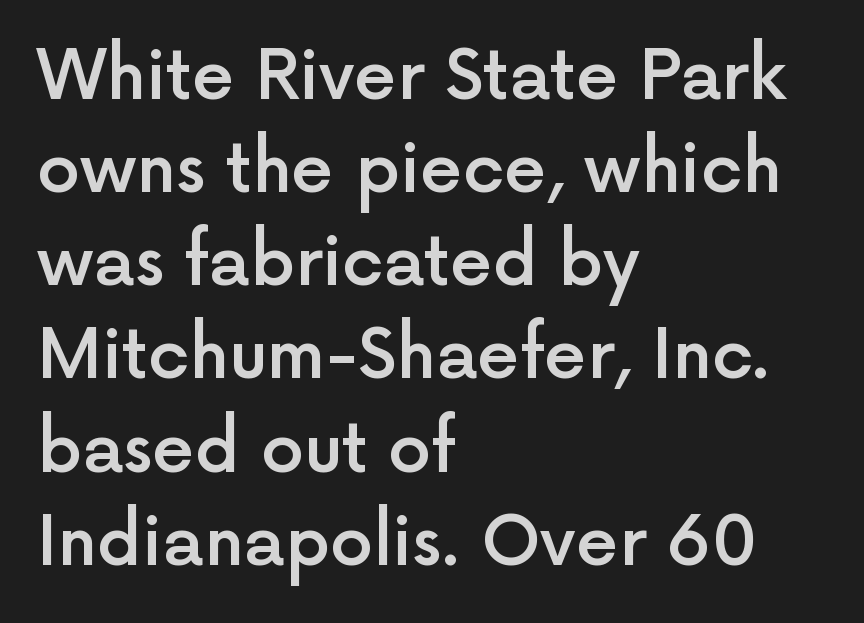
Q: Is the text bold? A: Semi-bold.
Q: Is the text italic (slanted)? A: No, it is upright.
Q: Is the typeface a serif or a sans-serif typeface? A: Sans-serif.
Q: Is the text underlined? A: No.
Q: How is the paragraph aligned? A: Left-aligned.
Q: Is the spacing between letters normal or unusually wide? A: Normal.
Q: Is the spacing between lines tight, normal or loose? A: Normal.
Q: Width (condensed, normal, or wide)? A: Normal.
Q: x-height? A: Medium.
Q: Monospaced? A: No.
